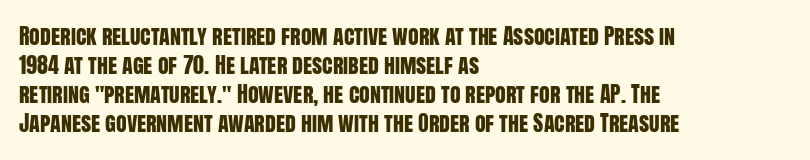
It's the straight-up-and-down kind of type. The horizontal fit of the characters is conventional and even. These lines are set flush left with a ragged right edge. Glance below the letters and you will spot only blank space.
